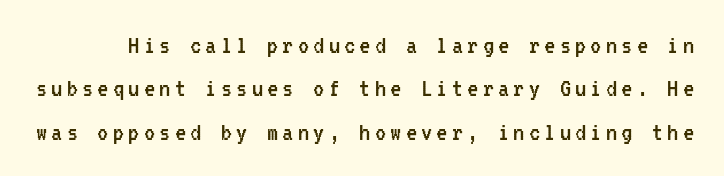
Q: Is the text bold? A: No.
Q: Is the text italic (slanted)? A: No, it is upright.
Q: Is the typeface a serif or a sans-serif typeface? A: Sans-serif.
Q: Is the text underlined? A: No.
Q: Is the spacing between lines tight, normal or loose? A: Normal.
Q: Width (condensed, normal, or wide)? A: Condensed.
Q: Stroke contrast? A: Low.
Q: x-height? A: Medium.
Q: Monospaced? A: Yes.
